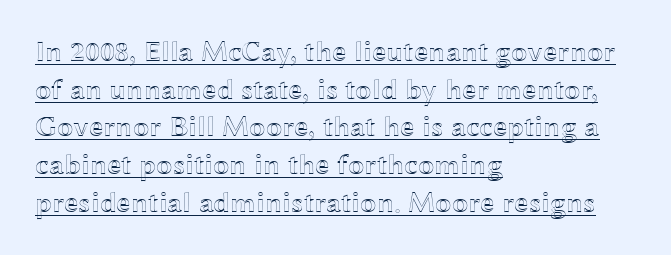
In designer terms, the underline attribute is active on this setting. Nobody touched the tracking dial on this one. A roman cut, with each character standing at attention. The vertical gap from one line to the next is medium. This rendering uses left alignment, leaving the right contour irregular.
